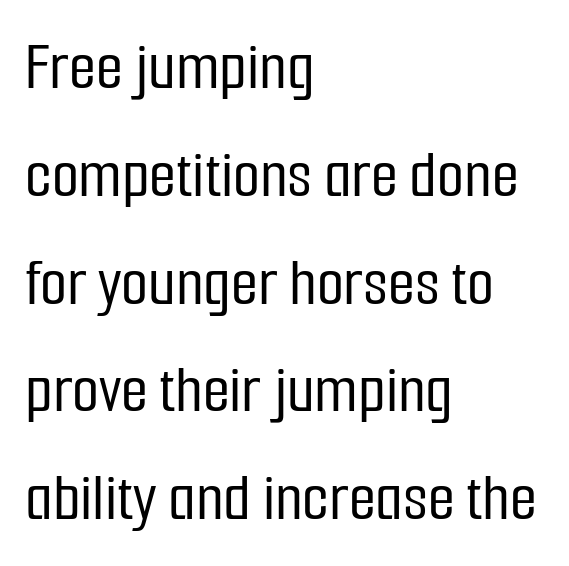
The image shows 70 px condensed sans-serif type, upright; set left-aligned, normal line spacing (1.54x), normal letter spacing, not underlined; low stroke contrast and a medium x-height.
